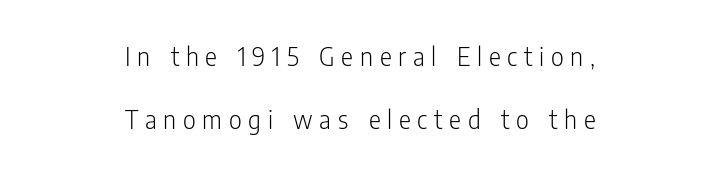
Compared with typical paragraphs, the rows here are farther apart. Classification — sans serif. Visually the block forms a symmetrical silhouette, jagged on both flanks. Short note: letters widely spaced. The rendering uses natural spacing where letterforms have individual widths.
